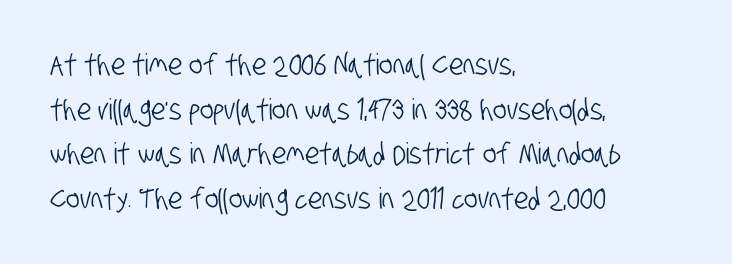
{"serif": "no", "width": "condensed", "stroke_contrast": "low", "x_height": "large", "monospaced": "no", "underline": "no", "align": "left", "line_spacing": "normal", "line_spacing_ratio": 1.54, "letter_spacing": "normal", "letter_spacing_em": 0.0, "glyph_px": 29}
